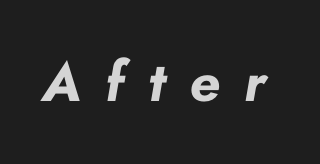
The image shows 55 px bold type, italic (leaning right); set unusually wide letter spacing (+0.44 em), not underlined; low stroke contrast and a small x-height.
